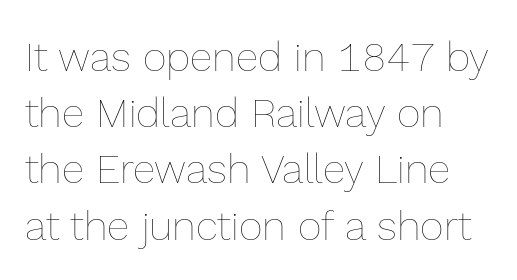
Q: Is the text bold? A: No.
Q: Is the text italic (slanted)? A: No, it is upright.
Q: Is the text underlined? A: No.
Q: How is the paragraph aligned? A: Left-aligned.
Q: Is the spacing between letters normal or unusually wide? A: Normal.
Q: Is the spacing between lines tight, normal or loose? A: Normal.
Q: Width (condensed, normal, or wide)? A: Normal.
Q: x-height? A: Medium.
Q: Monospaced? A: No.
